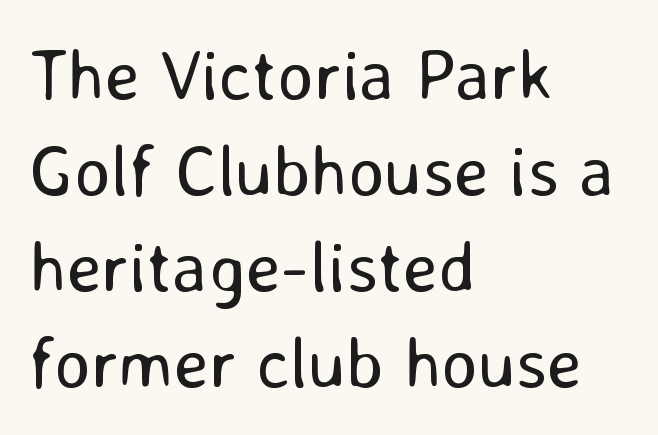
You can tell it's not italic because the verticals are truly vertical. Check where the strokes stop: nothing finishes them off — pure sans. Does extra space separate the letters? No, they use regular spacing. Casual observation: everything's shoved over to the left.
